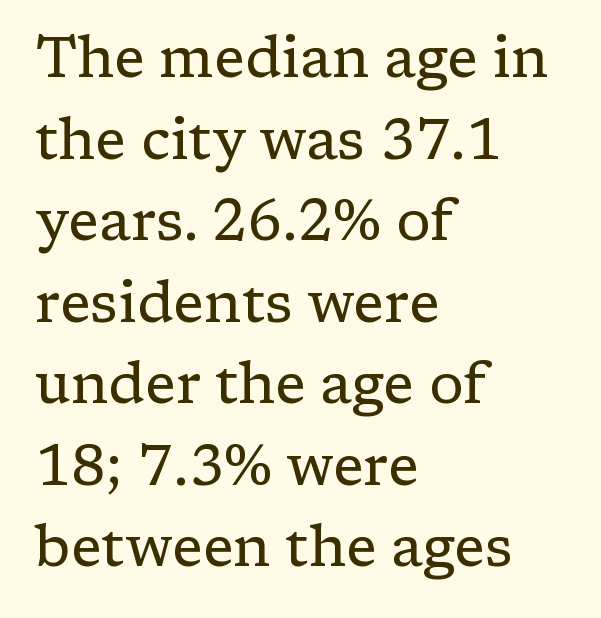
The image shows 57 px regular-weight serif type, upright; set left-aligned, normal line spacing (1.43x), normal letter spacing, not underlined; low stroke contrast and a medium x-height.
